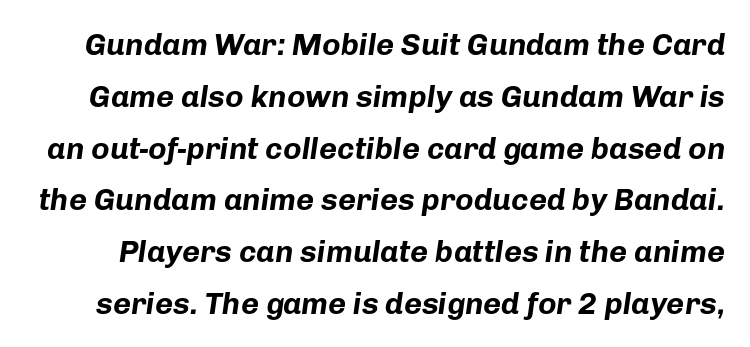
{"italic": "yes", "lean": "right", "slant_degrees": 8, "bold": "yes", "weight": "bold", "width": "normal", "stroke_contrast": "low", "x_height": "medium", "monospaced": "no", "underline": "no", "line_spacing": "normal", "line_spacing_ratio": 1.67, "letter_spacing": "normal", "letter_spacing_em": 0.0, "glyph_px": 31}
